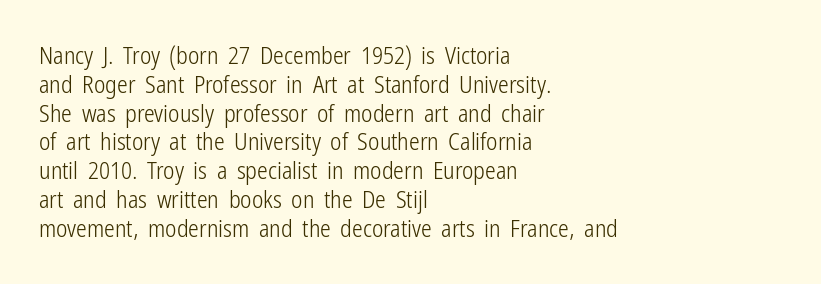
{"italic": "no", "bold": "no", "underline": "no", "align": "left", "line_spacing_ratio": 1.2, "letter_spacing": "normal", "letter_spacing_em": 0.0, "glyph_px": 24}
